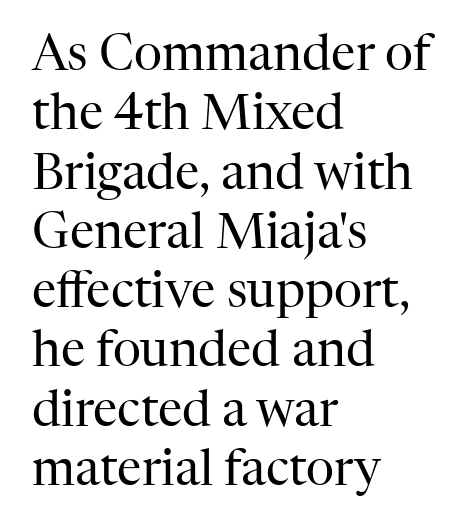
The image shows 49 px regular-weight serif type, upright; set left-aligned, line spacing 1.21x, normal letter spacing, not underlined; high stroke contrast and a medium x-height.
